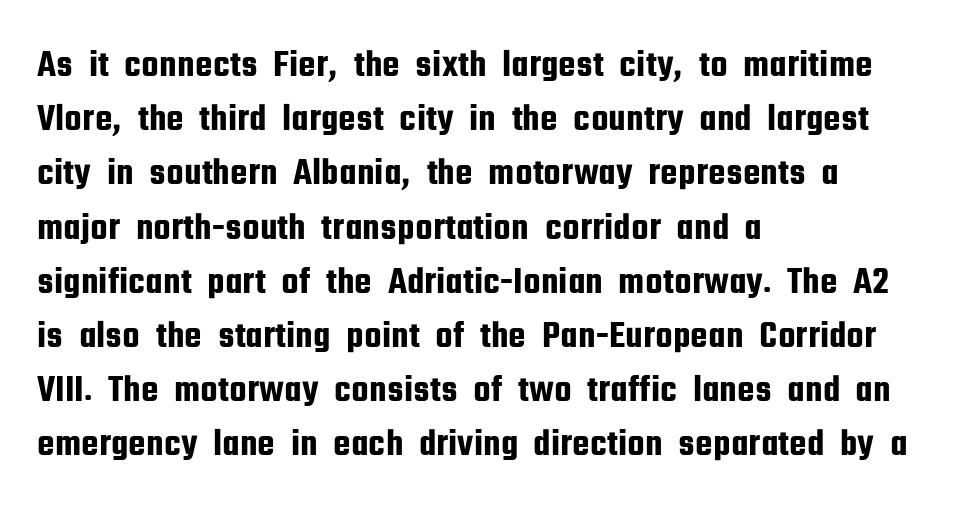
Q: Is the text italic (slanted)? A: No, it is upright.
Q: Is the typeface a serif or a sans-serif typeface? A: Sans-serif.
Q: Is the text underlined? A: No.
Q: How is the paragraph aligned? A: Left-aligned.
Q: Is the spacing between letters normal or unusually wide? A: Normal.
Q: Is the spacing between lines tight, normal or loose? A: Normal.
Q: Width (condensed, normal, or wide)? A: Condensed.
Q: Stroke contrast? A: Low.
Q: x-height? A: Medium.
Q: Monospaced? A: No.
